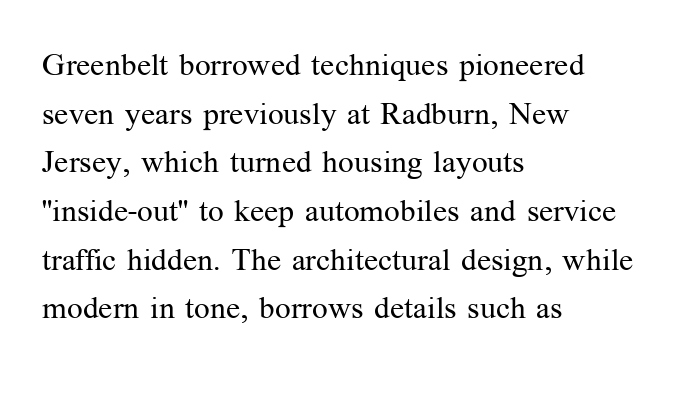
Q: Is the text bold? A: No.
Q: Is the text italic (slanted)? A: No, it is upright.
Q: Is the typeface a serif or a sans-serif typeface? A: Serif.
Q: Is the text underlined? A: No.
Q: How is the paragraph aligned? A: Left-aligned.
Q: Is the spacing between letters normal or unusually wide? A: Normal.
Q: Is the spacing between lines tight, normal or loose? A: Normal.
Q: Width (condensed, normal, or wide)? A: Normal.
Q: Stroke contrast? A: Medium.
Q: x-height? A: Medium.
Q: Monospaced? A: No.
